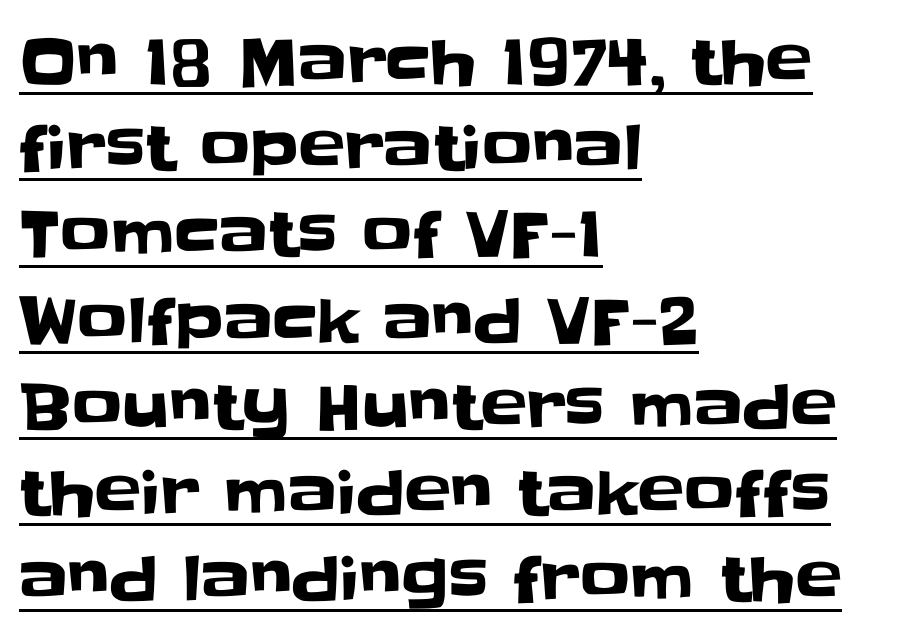
Q: Is the text italic (slanted)? A: No, it is upright.
Q: Is the typeface a serif or a sans-serif typeface? A: Sans-serif.
Q: Is the text underlined? A: Yes.
Q: How is the paragraph aligned? A: Left-aligned.
Q: Is the spacing between letters normal or unusually wide? A: Normal.
Q: Is the spacing between lines tight, normal or loose? A: Normal.
Q: Width (condensed, normal, or wide)? A: Normal.
Q: Stroke contrast? A: Low.
Q: x-height? A: Large.
Q: Monospaced? A: No.
